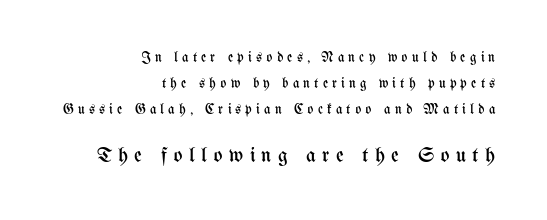
The image shows 21 px text type, upright; set right-aligned, line spacing 1.87x, unusually wide letter spacing (+0.3 em), not underlined; the second (bottom) block is 1.5x larger.
